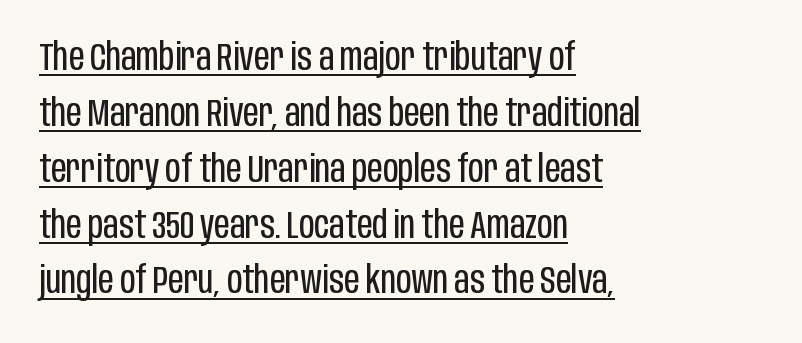
The image shows 38 px regular-weight, condensed sans-serif type, upright; set left-aligned, normal line spacing (1.47x), normal letter spacing, underlined; low stroke contrast and a large x-height.
